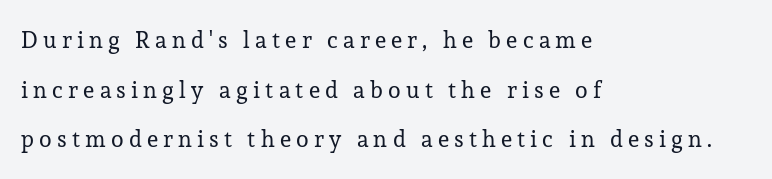
The lettering stays uniformly vertical, giving the passage a roman look. These glyphs show unthickened strokes, regular width or finer. In CSS terms this would be text-align: left. Unmarked baselines from the first word to the last. Each word looks stretched out because of the extra space between its letters. A great deal of white space separates one row of letters from the next.
